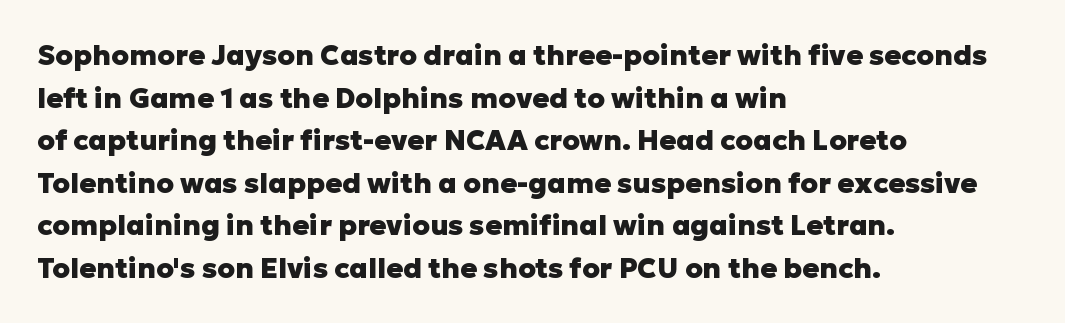
The image shows 28 px heavy sans-serif type, upright; set left-aligned, normal line spacing (1.52x), normal letter spacing, not underlined; low stroke contrast and a medium x-height.
